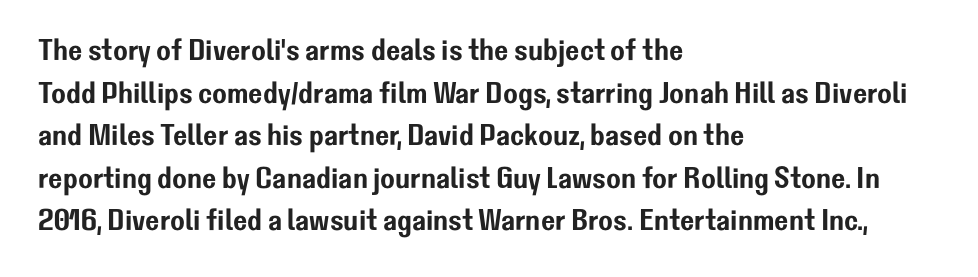
The image shows 30 px sans-serif type, upright; set left-aligned, normal line spacing (1.42x), normal letter spacing, not underlined; low stroke contrast and a medium x-height.
